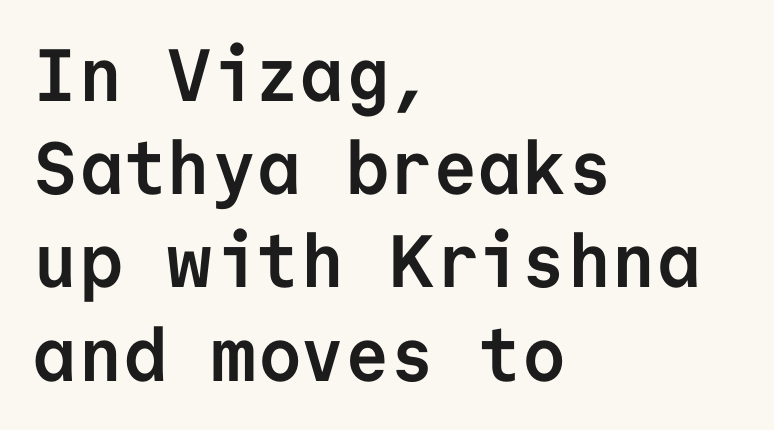
The image shows 74 px semibold sans-serif type, upright, monospaced; set left-aligned, normal line spacing (1.26x), normal letter spacing, not underlined; low stroke contrast and a medium x-height.
